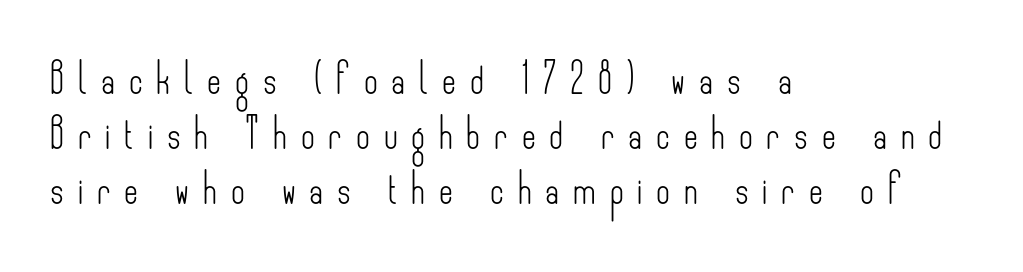
Q: Is the text bold? A: No.
Q: Is the text italic (slanted)? A: No, it is upright.
Q: Is the typeface a serif or a sans-serif typeface? A: Sans-serif.
Q: Is the text underlined? A: No.
Q: How is the paragraph aligned? A: Left-aligned.
Q: Is the spacing between letters normal or unusually wide? A: Unusually wide.
Q: Width (condensed, normal, or wide)? A: Condensed.
Q: Stroke contrast? A: Low.
Q: x-height? A: Small.
Q: Monospaced? A: No.
